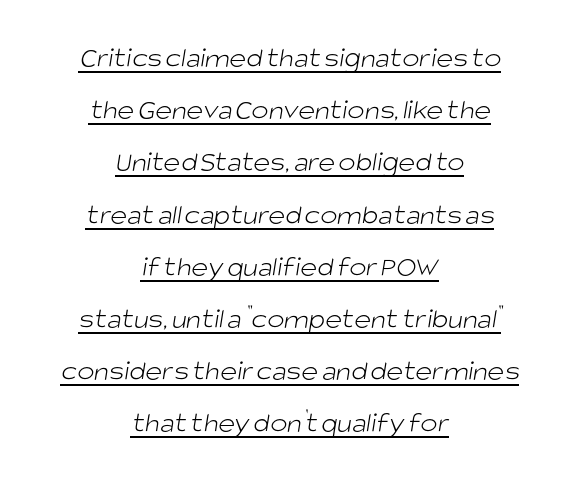
The image shows 29 px light sans-serif type; set centered, line spacing 1.8x, normal letter spacing, underlined; low stroke contrast and a large x-height.
